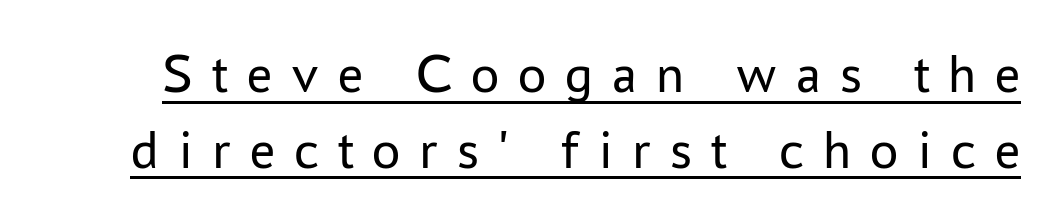
Q: Is the text bold? A: No.
Q: Is the text italic (slanted)? A: No, it is upright.
Q: Is the typeface a serif or a sans-serif typeface? A: Sans-serif.
Q: Is the text underlined? A: Yes.
Q: Is the spacing between letters normal or unusually wide? A: Unusually wide.
Q: Is the spacing between lines tight, normal or loose? A: Normal.
Q: Width (condensed, normal, or wide)? A: Normal.
Q: Stroke contrast? A: Low.
Q: x-height? A: Medium.
Q: Monospaced? A: No.
